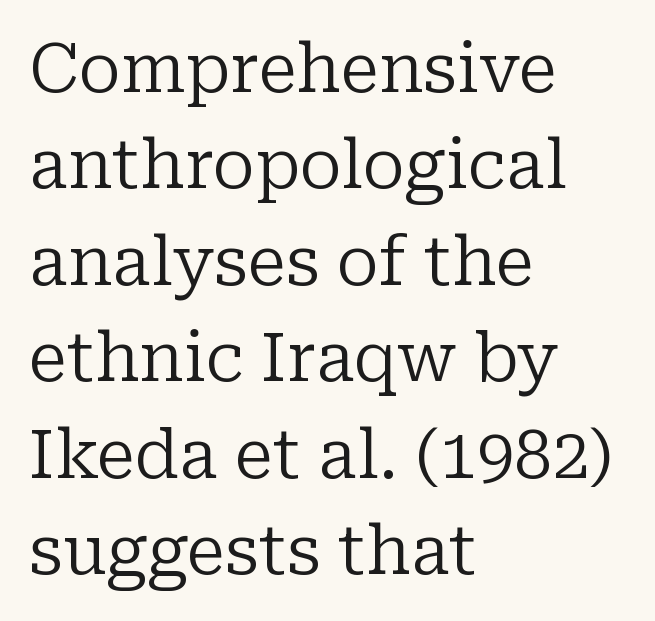
The image shows 67 px regular-weight serif type, upright; set left-aligned, normal line spacing (1.44x), normal letter spacing, not underlined; low stroke contrast and a medium x-height.
